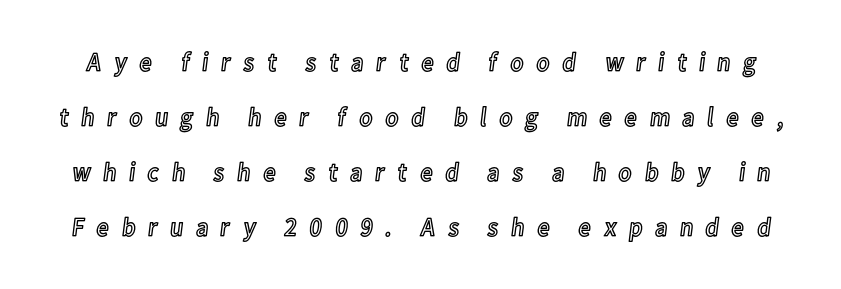
Q: Is the text italic (slanted)? A: Yes.
Q: Is the text underlined? A: No.
Q: Is the spacing between letters normal or unusually wide? A: Unusually wide.
Q: Is the spacing between lines tight, normal or loose? A: Loose.
